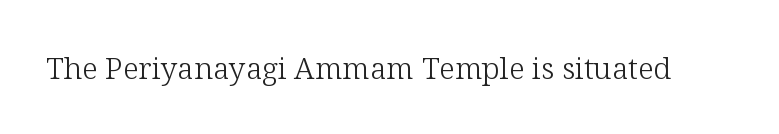
{"serif": "yes", "italic": "no", "bold": "no", "weight": "light", "width": "normal", "stroke_contrast": "low", "x_height": "medium", "monospaced": "no", "underline": "no", "letter_spacing": "normal", "letter_spacing_em": 0.0, "glyph_px": 30}
